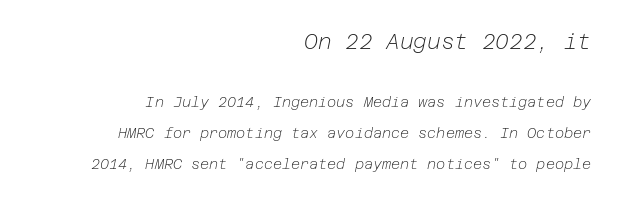
Nobody drew a line under any word here. Vertical spacing — loose. The rendering keeps characters at their native spacing. In terms of posture, this sample is oblique.
